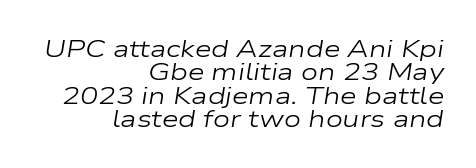
The image shows 24 px text type, italic (leaning right); set right-aligned, tight line spacing (0.97x), normal letter spacing, not underlined.
